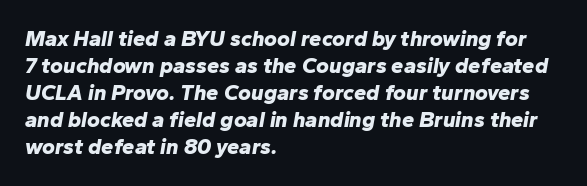
An italicized treatment has been applied to the whole sample. A classic flush-left, rag-right setting is used for this passage. Weight check: bold — yes, fully. Descenders hang freely into open space. The face used here is rendered with its standard letterfit.
